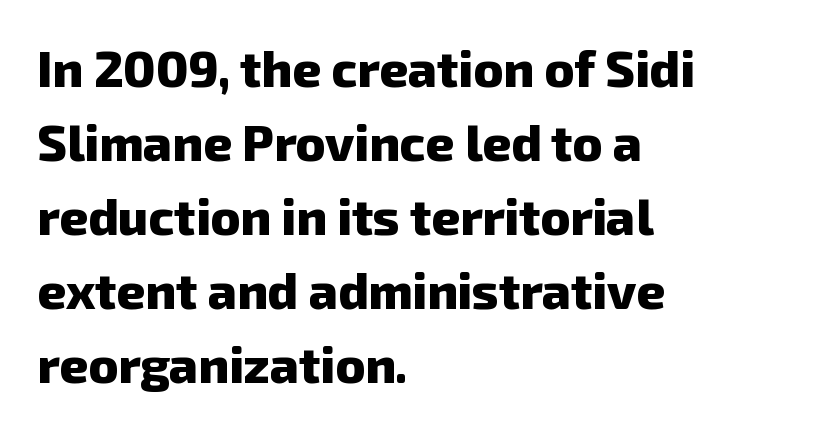
The image shows 50 px heavy sans-serif type; set left-aligned, normal line spacing (1.48x), normal letter spacing, not underlined; low stroke contrast and a medium x-height.
